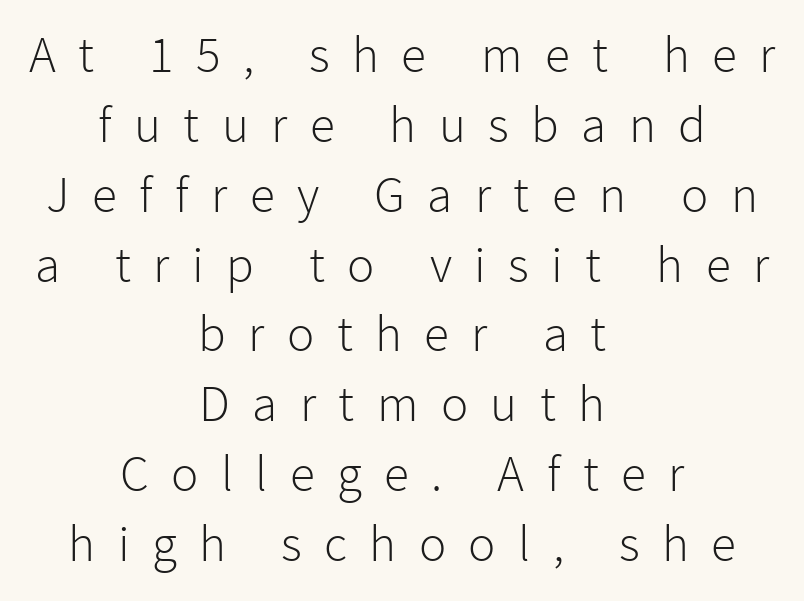
Q: Is the text bold? A: No.
Q: Is the text italic (slanted)? A: No, it is upright.
Q: Is the typeface a serif or a sans-serif typeface? A: Sans-serif.
Q: Is the text underlined? A: No.
Q: How is the paragraph aligned? A: Centered.
Q: Is the spacing between letters normal or unusually wide? A: Unusually wide.
Q: Is the spacing between lines tight, normal or loose? A: Normal.
Q: Width (condensed, normal, or wide)? A: Normal.
Q: Stroke contrast? A: Low.
Q: x-height? A: Medium.
Q: Monospaced? A: No.
